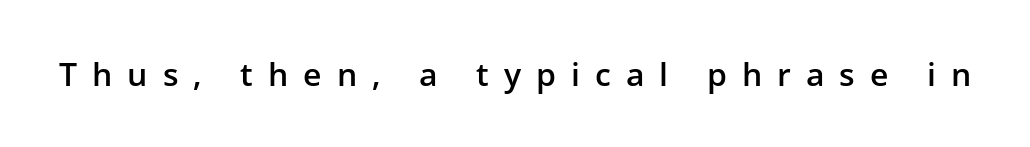
The image shows 32 px semibold sans-serif type, upright; set unusually wide letter spacing (+0.47 em), not underlined; low stroke contrast and a medium x-height.
